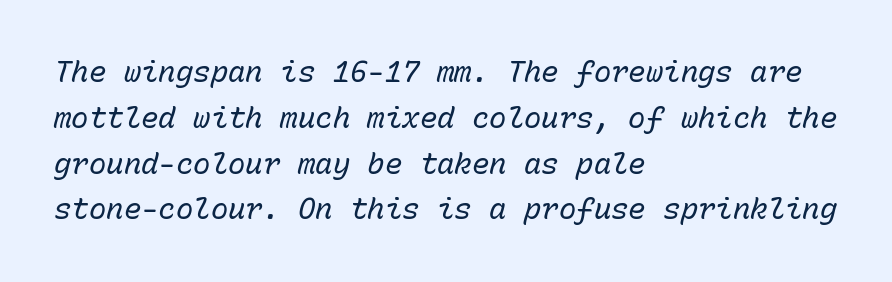
Q: Is the text bold? A: No.
Q: Is the text italic (slanted)? A: Yes, it leans right by about 15 degrees.
Q: Is the text underlined? A: No.
Q: How is the paragraph aligned? A: Left-aligned.
Q: Is the spacing between letters normal or unusually wide? A: Normal.
Q: Is the spacing between lines tight, normal or loose? A: Normal.
Q: Width (condensed, normal, or wide)? A: Normal.
Q: Stroke contrast? A: Low.
Q: x-height? A: Medium.
Q: Monospaced? A: Yes.
